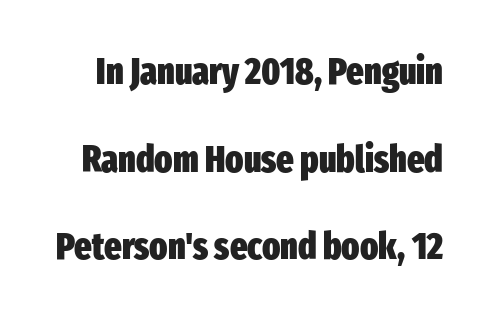
Q: Is the text bold? A: Yes.
Q: Is the text italic (slanted)? A: No, it is upright.
Q: Is the typeface a serif or a sans-serif typeface? A: Sans-serif.
Q: Is the text underlined? A: No.
Q: Is the spacing between letters normal or unusually wide? A: Normal.
Q: Is the spacing between lines tight, normal or loose? A: Loose.
Q: Width (condensed, normal, or wide)? A: Condensed.
Q: Stroke contrast? A: Low.
Q: x-height? A: Medium.
Q: Monospaced? A: No.
